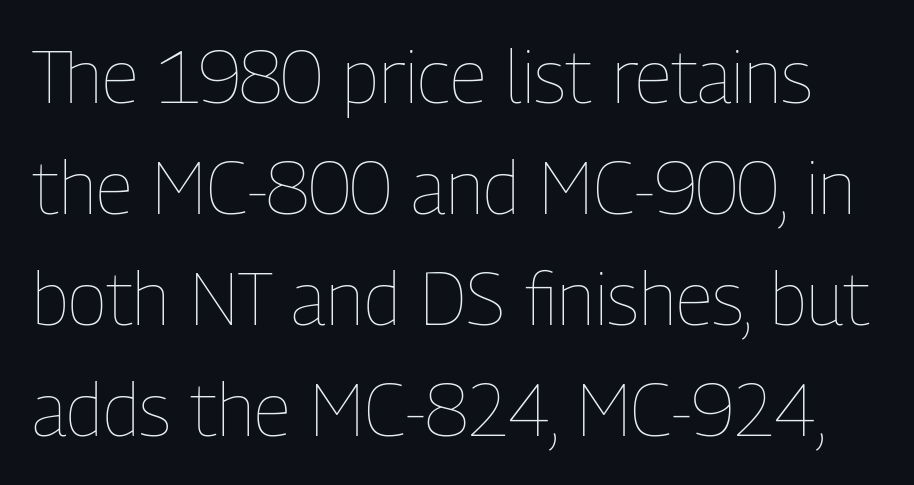
Q: Is the text bold? A: No.
Q: Is the text italic (slanted)? A: No, it is upright.
Q: Is the text underlined? A: No.
Q: Is the spacing between letters normal or unusually wide? A: Normal.
Q: Is the spacing between lines tight, normal or loose? A: Normal.
Q: Width (condensed, normal, or wide)? A: Condensed.
Q: Stroke contrast? A: Low.
Q: x-height? A: Medium.
Q: Monospaced? A: No.
